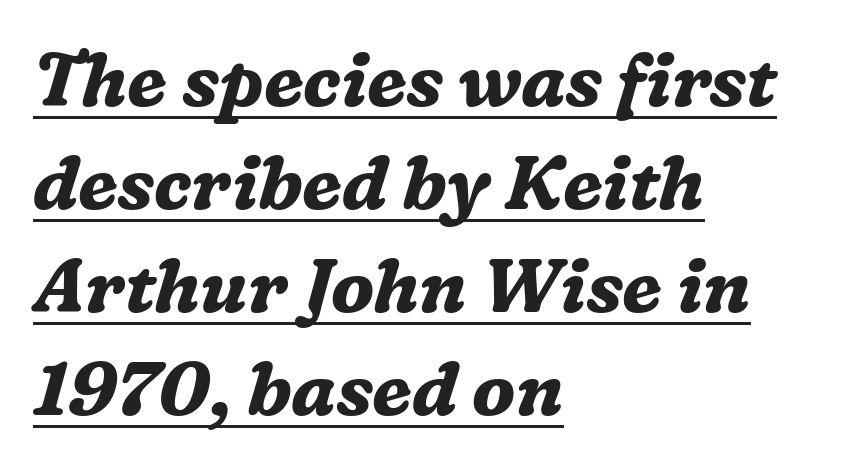
The image shows 74 px bold serif type, italic (leaning right); set left-aligned, normal line spacing (1.39x), normal letter spacing, underlined; medium stroke contrast and a medium x-height.
